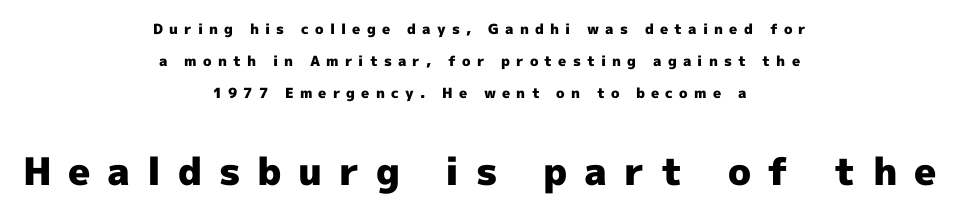
Q: Is the text bold? A: Yes.
Q: Is the text italic (slanted)? A: No, it is upright.
Q: Is the typeface a serif or a sans-serif typeface? A: Sans-serif.
Q: Is the text underlined? A: No.
Q: How is the paragraph aligned? A: Centered.
Q: Is the spacing between letters normal or unusually wide? A: Unusually wide.
Q: Is the spacing between lines tight, normal or loose? A: Loose.
Q: Which block of text is set in a larger size, the first (top) or the second (bottom)? A: The second (bottom) one.
Q: Width (condensed, normal, or wide)? A: Normal.
Q: x-height? A: Medium.
Q: Monospaced? A: No.
